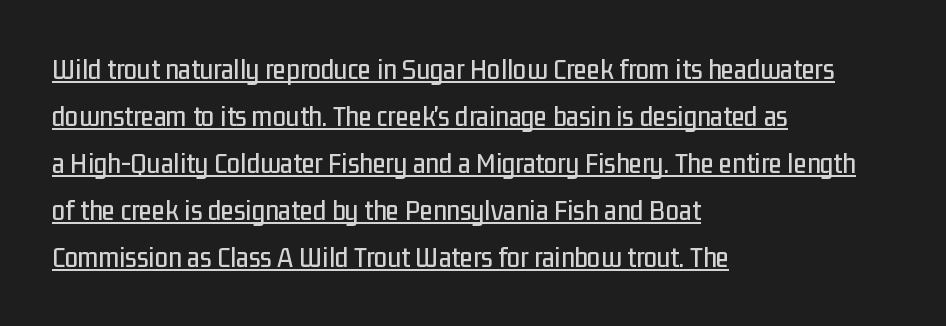
Q: Is the text italic (slanted)? A: No, it is upright.
Q: Is the typeface a serif or a sans-serif typeface? A: Sans-serif.
Q: Is the text underlined? A: Yes.
Q: How is the paragraph aligned? A: Left-aligned.
Q: Is the spacing between letters normal or unusually wide? A: Normal.
Q: Is the spacing between lines tight, normal or loose? A: Normal.
Q: Width (condensed, normal, or wide)? A: Condensed.
Q: Stroke contrast? A: Low.
Q: x-height? A: Medium.
Q: Monospaced? A: No.
